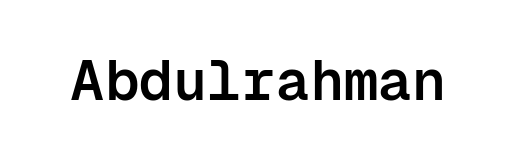
{"serif": "no", "italic": "no", "bold": "semi", "weight": "semibold", "width": "normal", "stroke_contrast": "low", "x_height": "medium", "monospaced": "yes", "underline": "no", "letter_spacing": "normal", "letter_spacing_em": 0.0, "glyph_px": 57}
